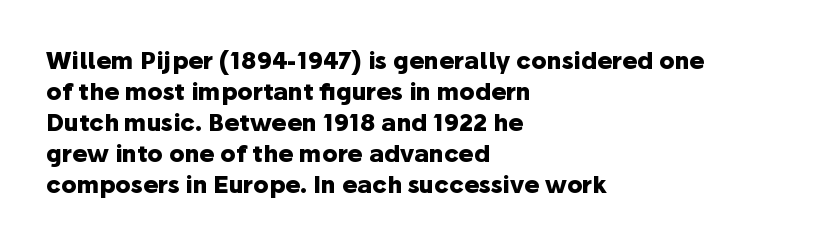
The image shows 23 px bold type, upright; set left-aligned, normal line spacing (1.35x), normal letter spacing, not underlined.
